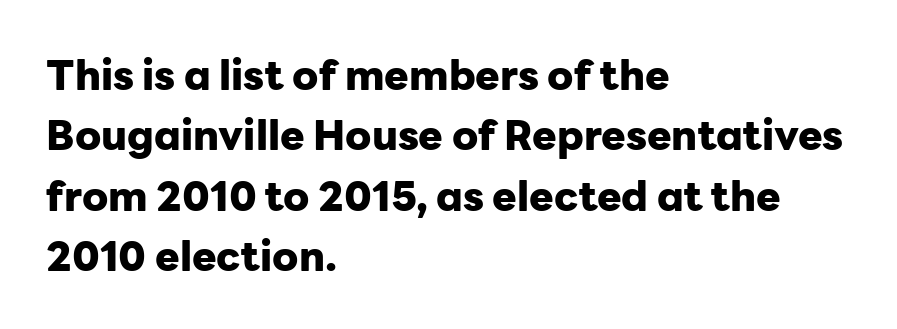
The image shows 41 px heavy sans-serif type, upright; set left-aligned, normal line spacing (1.47x), normal letter spacing, not underlined; low stroke contrast and a medium x-height.
